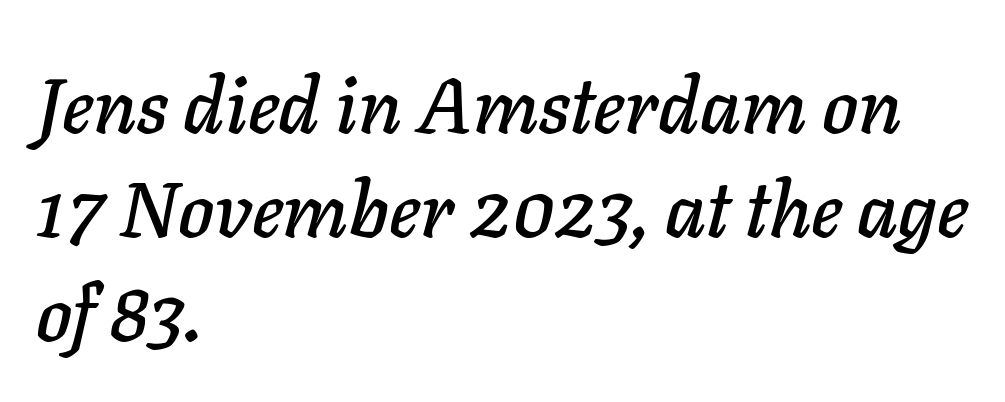
Each line starts at the same left margin while the right side varies. Nobody drew a line under any word here. The rendering keeps characters at their native spacing. The typography opts for an oblique posture over an upright one. What's the leading like? Ordinary, nothing unusual.
